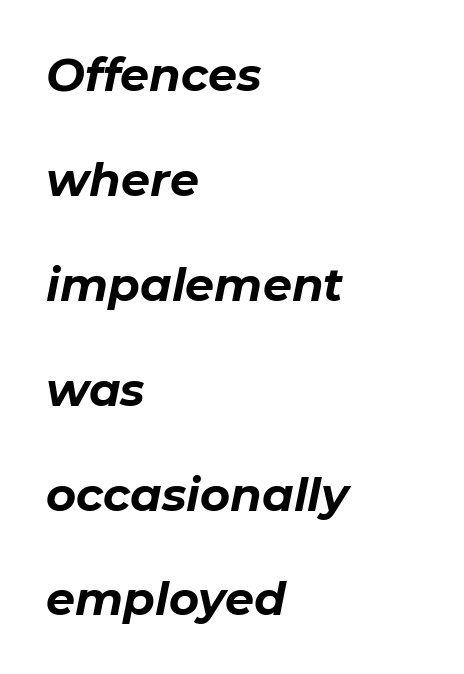
The image shows 46 px bold type, italic (leaning right); set left-aligned, loose line spacing (2.28x), normal letter spacing, not underlined; low stroke contrast and a medium x-height.
